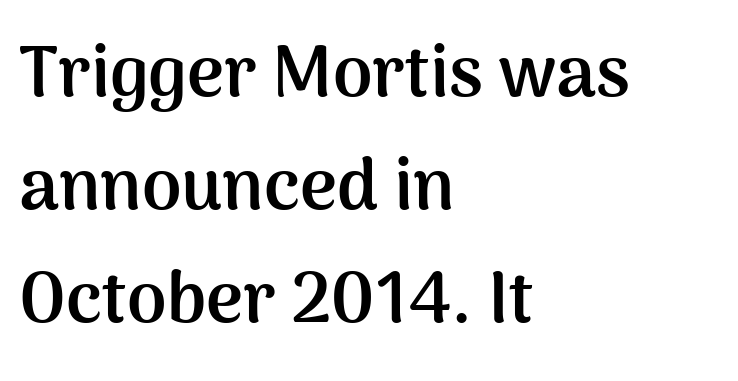
Q: Is the text bold? A: Yes.
Q: Is the text italic (slanted)? A: No, it is upright.
Q: Is the typeface a serif or a sans-serif typeface? A: Sans-serif.
Q: Is the text underlined? A: No.
Q: How is the paragraph aligned? A: Left-aligned.
Q: Is the spacing between letters normal or unusually wide? A: Normal.
Q: Is the spacing between lines tight, normal or loose? A: Normal.
Q: Width (condensed, normal, or wide)? A: Normal.
Q: Stroke contrast? A: Medium.
Q: x-height? A: Medium.
Q: Monospaced? A: No.
